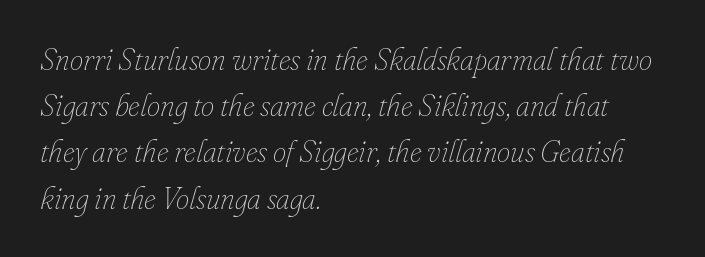
Tall strokes in this sample are angled rather than plumb. Heft: none added — not bold. Horizontal alignment here is leftward, the default for most running prose. The designer left line spacing at the default.
